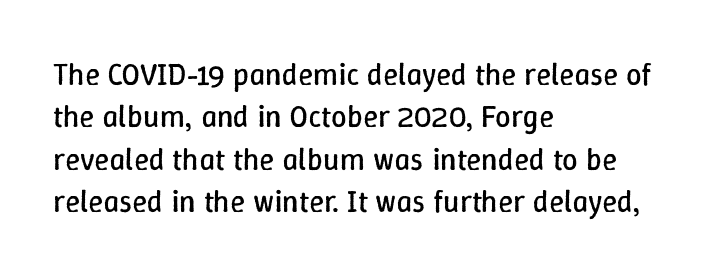
{"italic": "no", "bold": "no", "weight": "regular", "width": "normal", "stroke_contrast": "low", "x_height": "medium", "monospaced": "no", "underline": "no", "align": "left", "line_spacing": "normal", "line_spacing_ratio": 1.37, "letter_spacing": "normal", "letter_spacing_em": 0.0, "glyph_px": 31}
